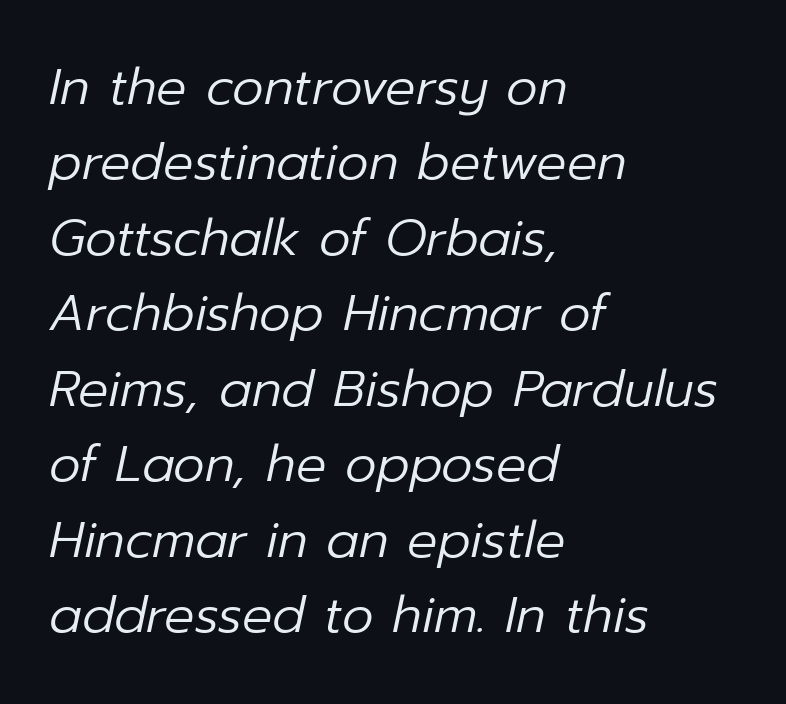
This block has exactly the height ordinary leading produces. Horizontal alignment here is leftward, the default for most running prose. You could not count columns in this text — the font is proportionally spaced. The face used here has a pronounced slope to its letters. The passage shown has conventional tracking throughout.
